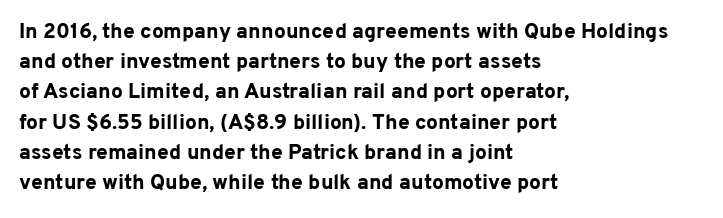
{"italic": "no", "bold": "yes", "underline": "no", "align": "left", "line_spacing": "normal", "line_spacing_ratio": 1.44, "letter_spacing": "normal", "letter_spacing_em": 0.0, "glyph_px": 21}
